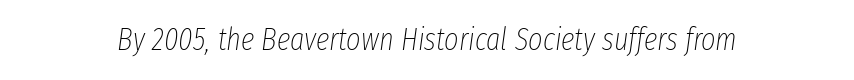
The image shows 31 px thin, condensed type, italic (leaning right); set normal letter spacing, not underlined; low stroke contrast and a medium x-height.
